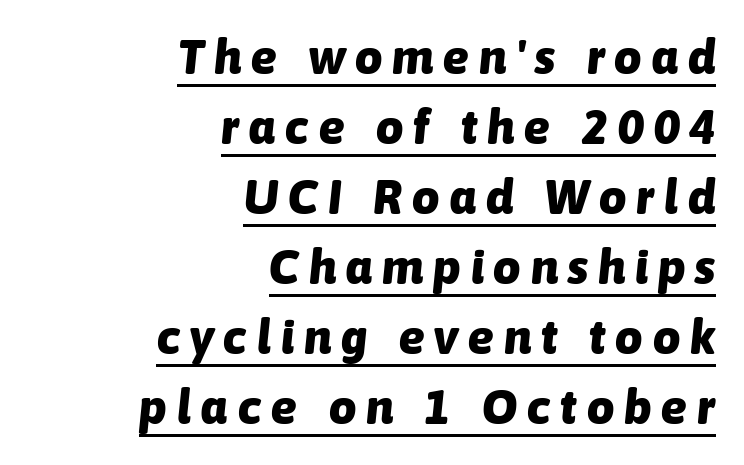
{"italic": "yes", "lean": "right", "slant_degrees": 6, "bold": "yes", "weight": "heavy", "width": "normal", "stroke_contrast": "low", "x_height": "medium", "monospaced": "no", "underline": "yes", "align": "right", "line_spacing": "normal", "line_spacing_ratio": 1.46, "letter_spacing": "wide", "letter_spacing_em": 0.21, "glyph_px": 48}
